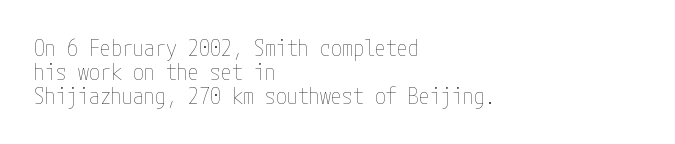
You can tell it's not italic because the verticals are truly vertical. The foot of each line stays bare and open. The letters look calm and open, with moderate or lighter stems. The horizontal fit of the characters is conventional and even.
